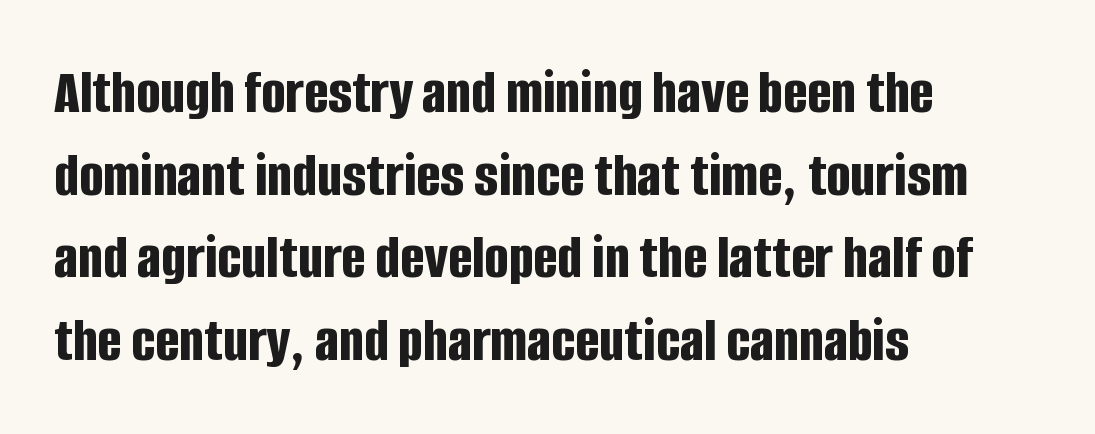
{"serif": "no", "italic": "no", "bold": "yes", "weight": "bold", "width": "condensed", "stroke_contrast": "low", "x_height": "large", "monospaced": "no", "underline": "no", "align": "left", "line_spacing": "normal", "line_spacing_ratio": 1.29, "letter_spacing": "normal", "letter_spacing_em": 0.0, "glyph_px": 64}
